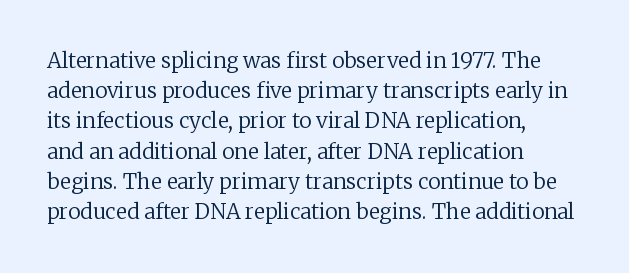
{"italic": "no", "bold": "no", "underline": "no", "align": "left", "line_spacing": "normal", "line_spacing_ratio": 1.44, "letter_spacing": "normal", "letter_spacing_em": 0.0, "glyph_px": 21}
